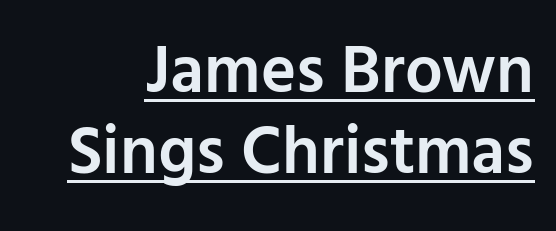
Q: Is the text bold? A: Semi-bold.
Q: Is the text italic (slanted)? A: No, it is upright.
Q: Is the typeface a serif or a sans-serif typeface? A: Sans-serif.
Q: Is the text underlined? A: Yes.
Q: Is the spacing between letters normal or unusually wide? A: Normal.
Q: Width (condensed, normal, or wide)? A: Normal.
Q: Stroke contrast? A: Low.
Q: x-height? A: Medium.
Q: Monospaced? A: No.
